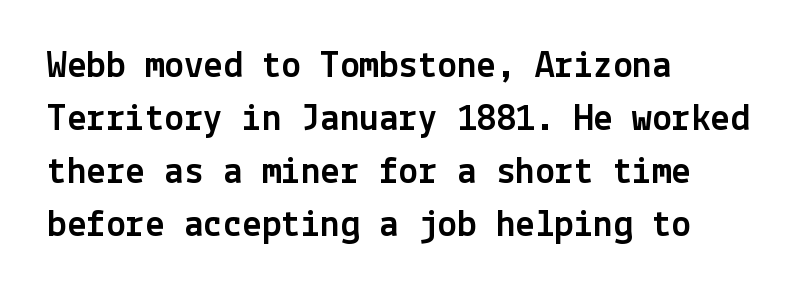
The image shows 39 px sans-serif type, upright; set left-aligned, normal line spacing (1.36x), normal letter spacing, not underlined; a medium x-height.
